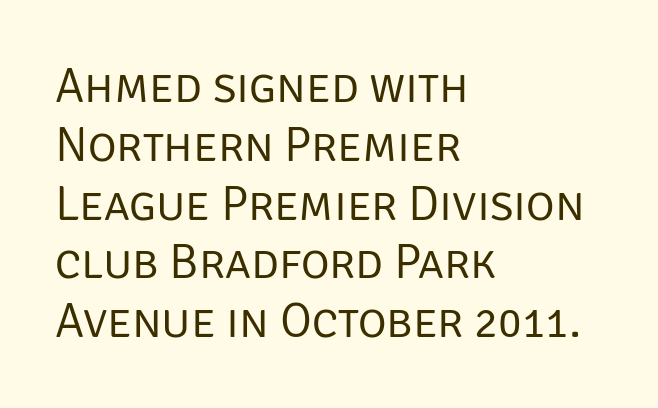
Q: Is the text bold? A: No.
Q: Is the text italic (slanted)? A: No, it is upright.
Q: Is the typeface a serif or a sans-serif typeface? A: Sans-serif.
Q: Is the text underlined? A: No.
Q: How is the paragraph aligned? A: Left-aligned.
Q: Is the spacing between letters normal or unusually wide? A: Normal.
Q: Width (condensed, normal, or wide)? A: Normal.
Q: Stroke contrast? A: Low.
Q: x-height? A: Large.
Q: Monospaced? A: No.
